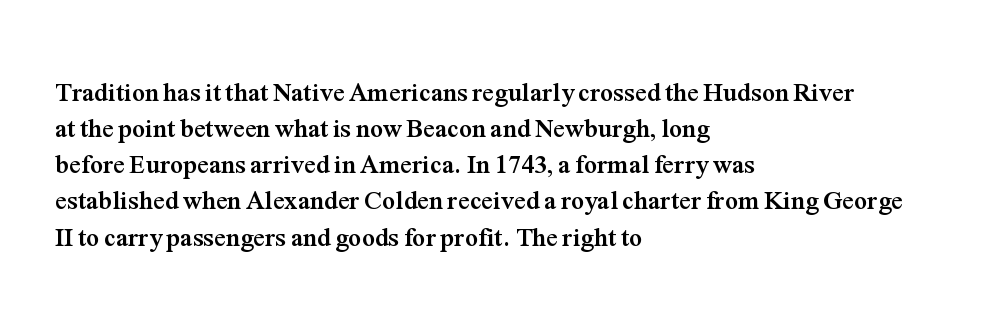
{"italic": "no", "bold": "yes", "underline": "no", "align": "left", "line_spacing": "normal", "line_spacing_ratio": 1.39, "letter_spacing": "normal", "letter_spacing_em": 0.0, "glyph_px": 26}
